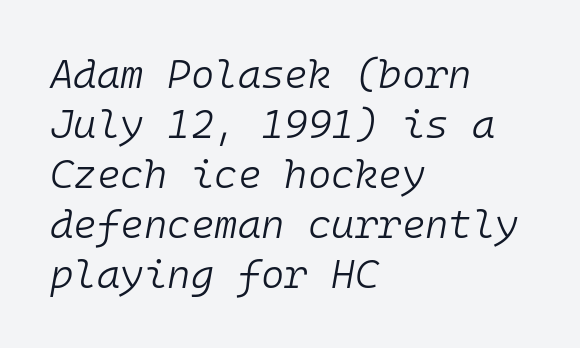
The image shows 40 px light type, italic (leaning right), monospaced; set left-aligned, normal line spacing (1.25x), normal letter spacing, not underlined; low stroke contrast and a medium x-height.
